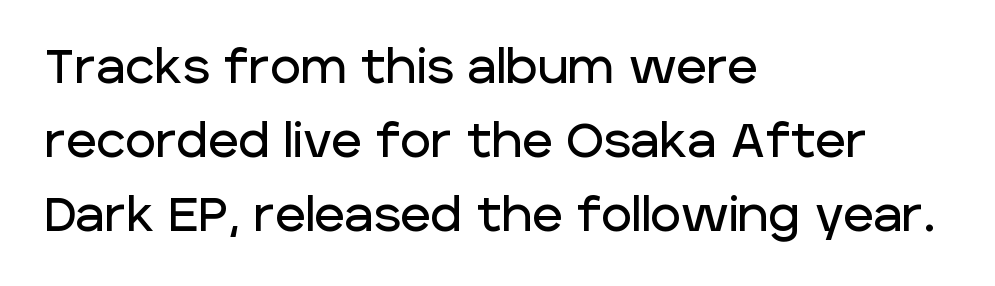
{"serif": "no", "italic": "no", "width": "normal", "stroke_contrast": "low", "x_height": "large", "monospaced": "no", "underline": "no", "align": "left", "line_spacing": "normal", "line_spacing_ratio": 1.57, "letter_spacing": "normal", "letter_spacing_em": 0.0, "glyph_px": 47}
